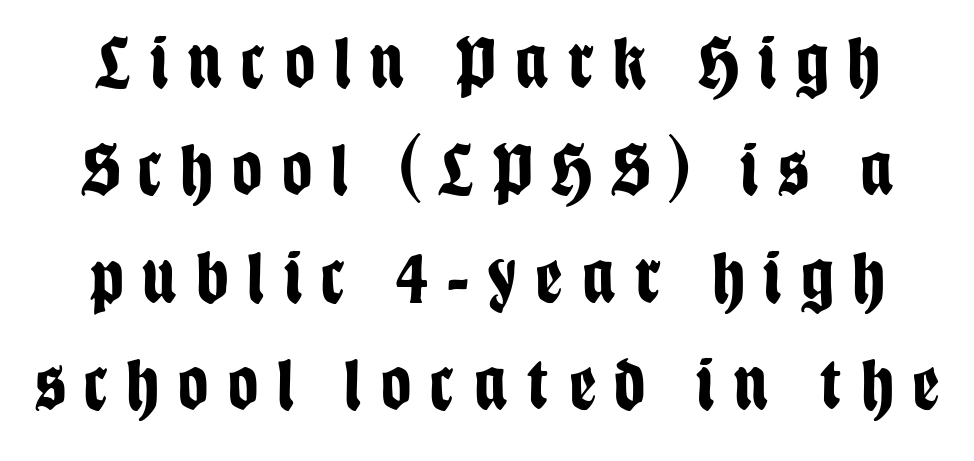
The image shows 74 px bold, condensed sans-serif type, upright; set normal line spacing (1.45x), unusually wide letter spacing (+0.27 em), not underlined; low stroke contrast and a large x-height.
